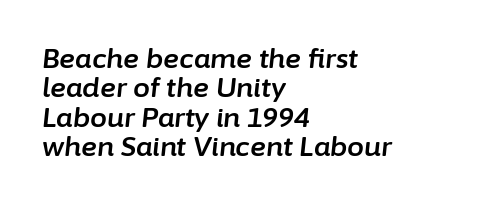
Q: Is the text italic (slanted)? A: Yes, it leans right by about 6 degrees.
Q: Is the text underlined? A: No.
Q: How is the paragraph aligned? A: Left-aligned.
Q: Is the spacing between letters normal or unusually wide? A: Normal.
Q: Is the spacing between lines tight, normal or loose? A: Tight.
